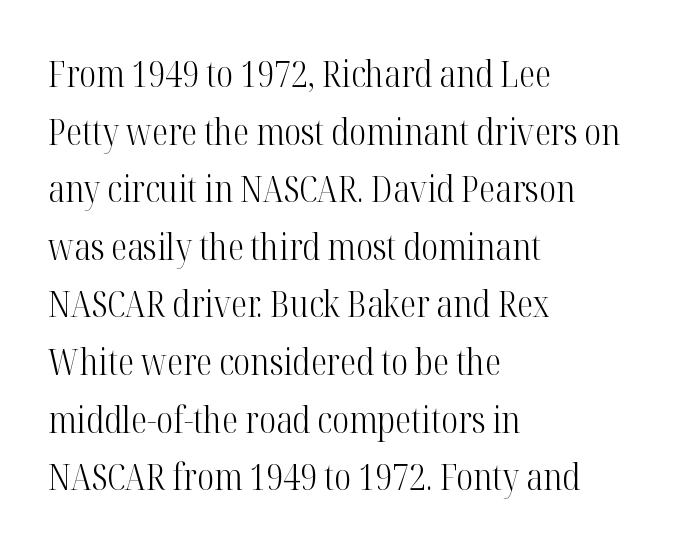
{"serif": "yes", "italic": "no", "bold": "no", "weight": "light", "width": "condensed", "stroke_contrast": "high", "x_height": "medium", "monospaced": "no", "underline": "no", "align": "left", "line_spacing": "normal", "line_spacing_ratio": 1.6, "letter_spacing": "normal", "letter_spacing_em": 0.0, "glyph_px": 36}
